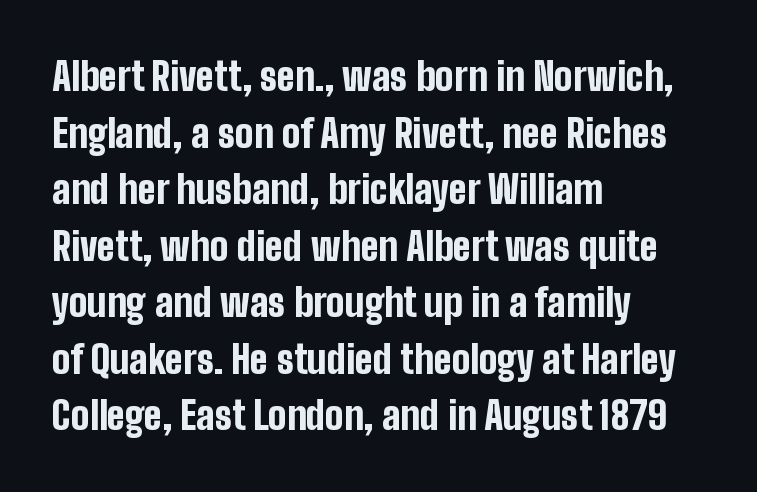
Proportional: the letters do not fall into vertical columns. No feet cap the strokes, marking this as sans-serif type. I'd describe the lettering as bold — thick and assertive. Characters remain perfectly vertical along every line. Compared with a centered layout, this one pins lines to the left instead.
